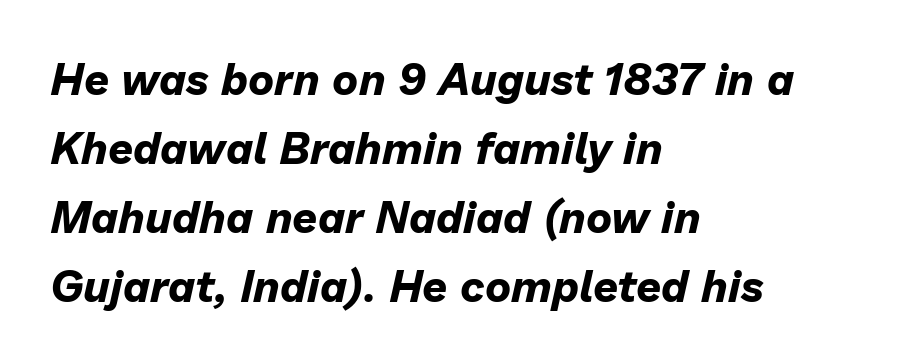
The image shows 44 px bold type, italic (leaning right); set left-aligned, normal line spacing (1.57x), normal letter spacing, not underlined; low stroke contrast and a medium x-height.
